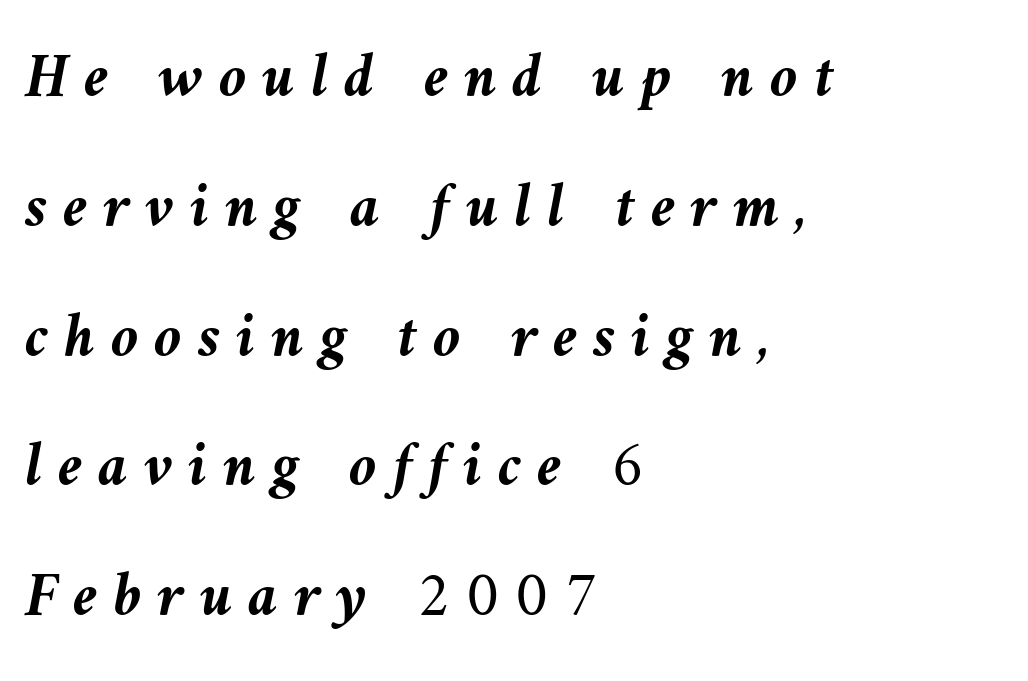
Horizontally, the lines are justified to the leading edge only. Weight: bold. The glyphs are unaccompanied by any horizontal stroke below them. Letter spacing: wide. Is there much room between lines? Yes — plenty of vertical air separates them.
